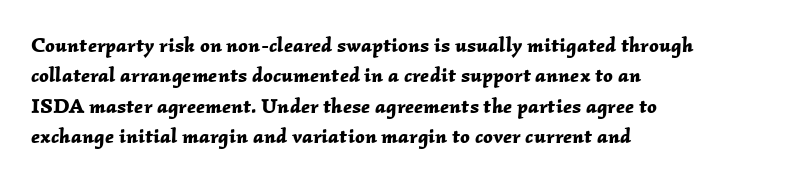
{"italic": "yes", "lean": "right", "slant_degrees": 2, "bold": "yes", "underline": "no", "align": "left", "line_spacing": "normal", "line_spacing_ratio": 1.45, "letter_spacing": "normal", "letter_spacing_em": 0.0, "glyph_px": 21}
